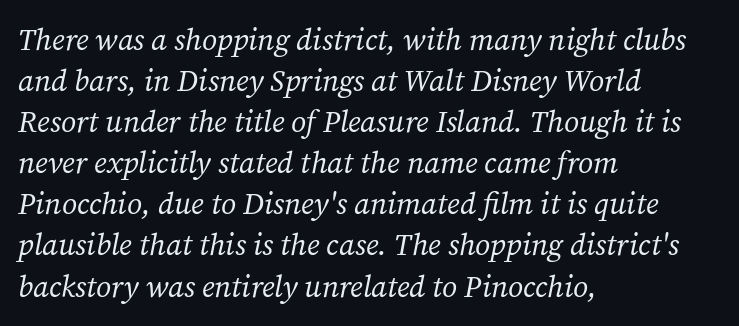
The image shows 30 px regular-weight serif type, italic (leaning right); set left-aligned, normal line spacing (1.37x), normal letter spacing, not underlined; medium stroke contrast and a medium x-height.
